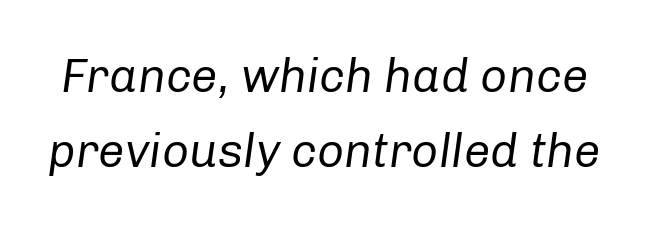
The image shows 47 px regular-weight type, italic (leaning right); set normal line spacing (1.59x), normal letter spacing, not underlined; low stroke contrast and a medium x-height.
